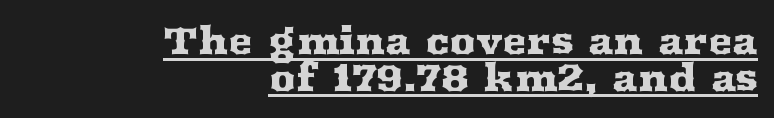
The image shows 37 px wide serif type, upright; set right-aligned, tight line spacing (0.99x), normal letter spacing, underlined; medium stroke contrast and a medium x-height.
